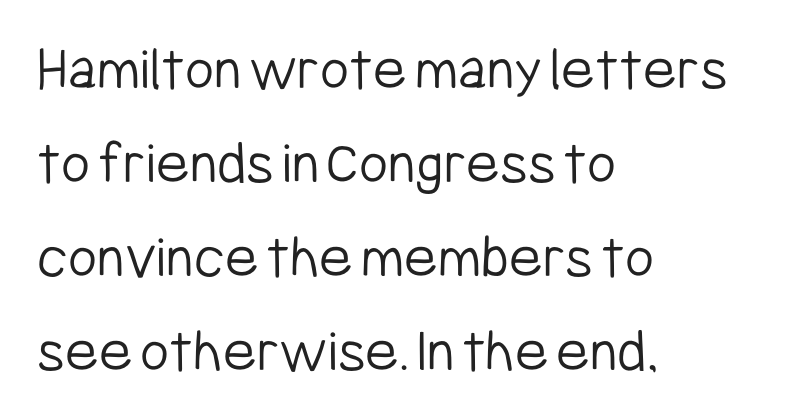
{"serif": "no", "italic": "no", "bold": "no", "weight": "light", "width": "condensed", "stroke_contrast": "low", "x_height": "medium", "monospaced": "no", "underline": "no", "align": "left", "line_spacing": "normal", "line_spacing_ratio": 1.49, "letter_spacing": "normal", "letter_spacing_em": 0.0, "glyph_px": 63}
